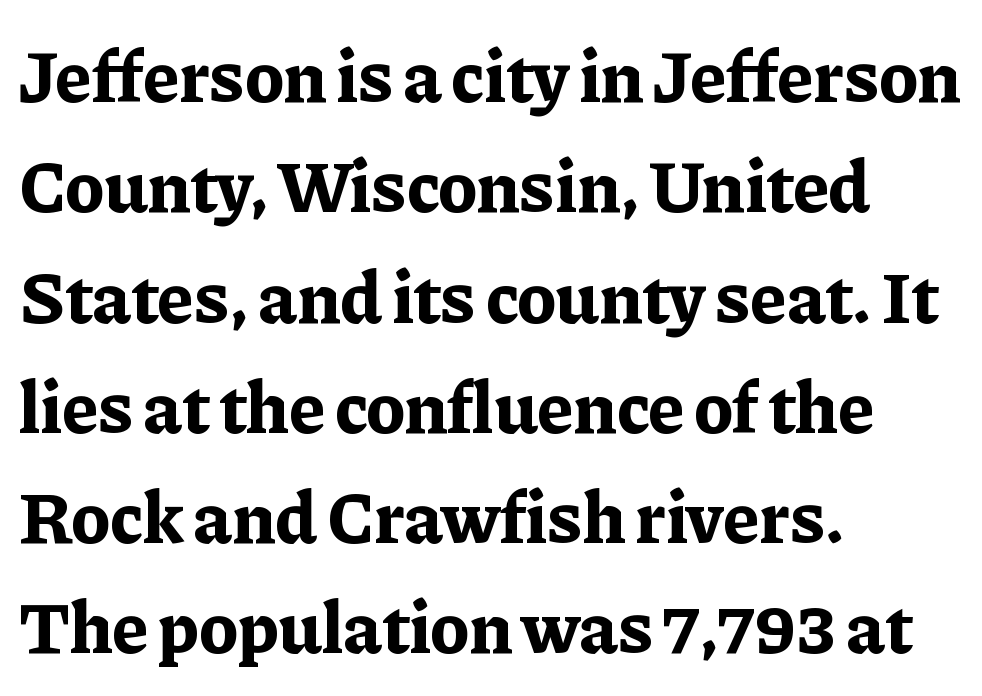
Q: Is the text bold? A: Yes.
Q: Is the text italic (slanted)? A: No, it is upright.
Q: Is the typeface a serif or a sans-serif typeface? A: Serif.
Q: Is the text underlined? A: No.
Q: How is the paragraph aligned? A: Left-aligned.
Q: Is the spacing between letters normal or unusually wide? A: Normal.
Q: Is the spacing between lines tight, normal or loose? A: Normal.
Q: Width (condensed, normal, or wide)? A: Normal.
Q: Stroke contrast? A: Low.
Q: x-height? A: Medium.
Q: Monospaced? A: No.
